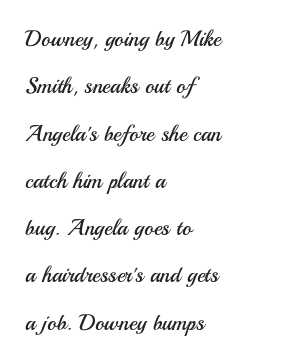
{"bold": "no", "underline": "no", "align": "left", "line_spacing": "loose", "line_spacing_ratio": 2.15, "letter_spacing": "normal", "letter_spacing_em": 0.0, "glyph_px": 22}
